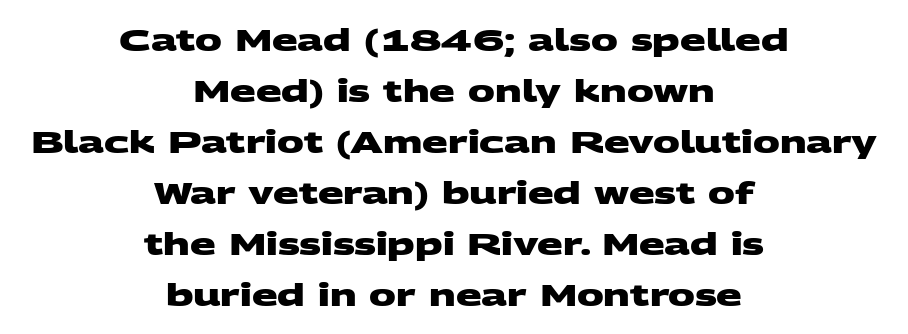
In terms of letterspacing, this is plain default setting. Type style note: lacks serifs. Check under the words: just untouched page. Centered paragraph, ragged on both sides. Summary of weight: heavy, a full bold.
